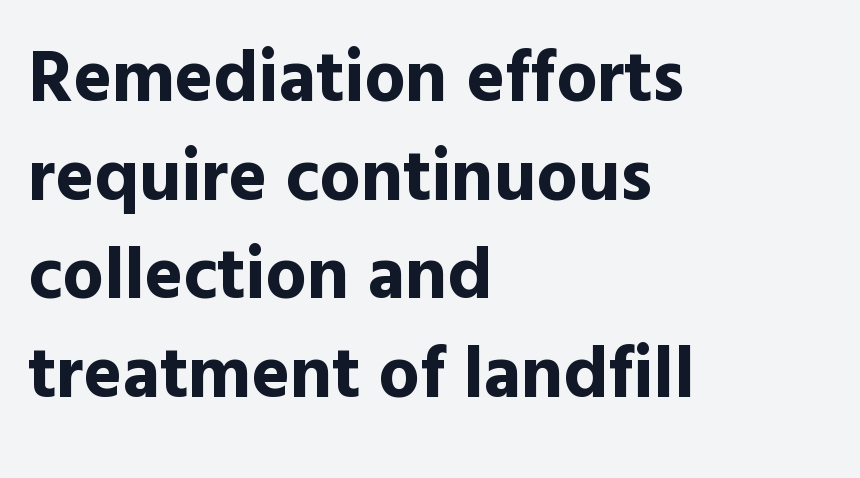
The image shows 73 px bold sans-serif type, upright; set left-aligned, normal line spacing (1.35x), normal letter spacing, not underlined; a medium x-height.
